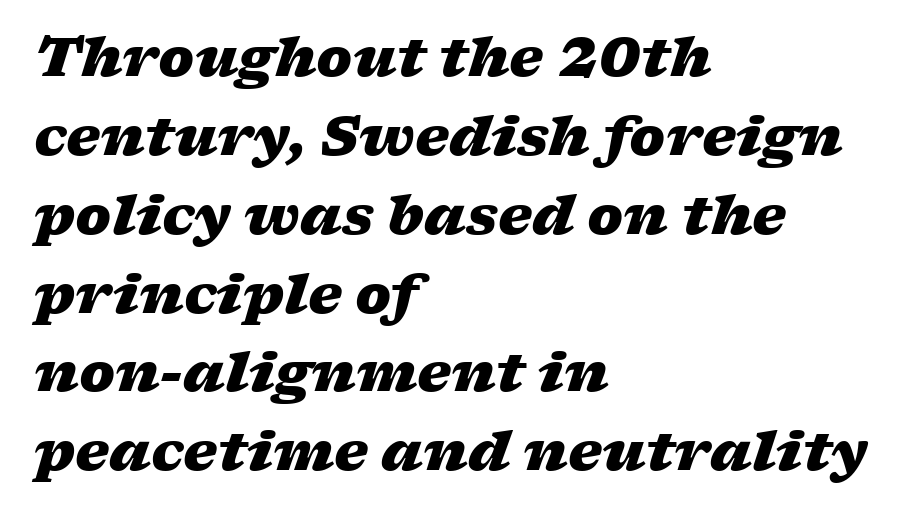
{"italic": "yes", "lean": "right", "slant_degrees": 17, "bold": "yes", "weight": "heavy", "width": "wide", "stroke_contrast": "low", "x_height": "medium", "monospaced": "no", "underline": "no", "align": "left", "line_spacing": "normal", "line_spacing_ratio": 1.46, "letter_spacing": "normal", "letter_spacing_em": 0.0, "glyph_px": 54}
